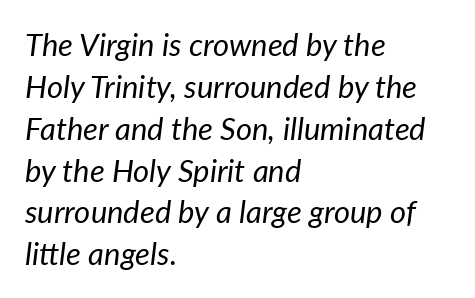
{"italic": "yes", "lean": "right", "slant_degrees": 7, "bold": "no", "weight": "regular", "width": "normal", "stroke_contrast": "low", "x_height": "medium", "monospaced": "no", "underline": "no", "align": "left", "line_spacing": "normal", "line_spacing_ratio": 1.35, "letter_spacing": "normal", "letter_spacing_em": 0.0, "glyph_px": 31}
